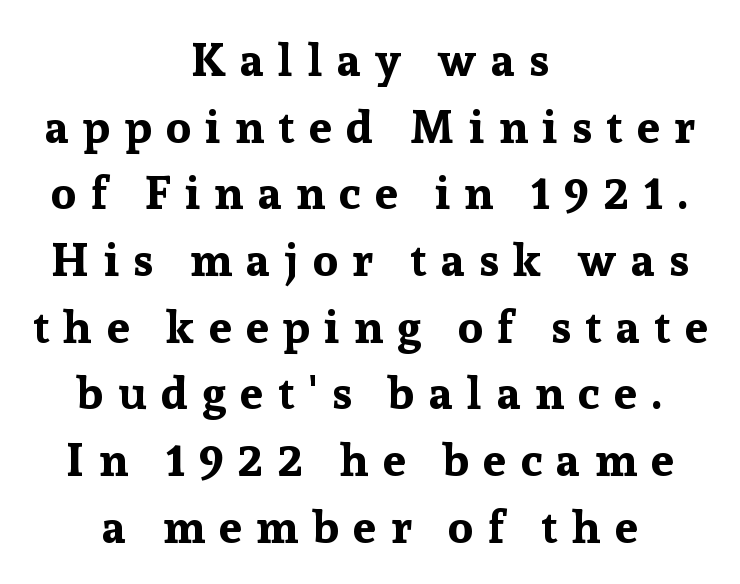
Q: Is the text bold? A: Yes.
Q: Is the text italic (slanted)? A: No, it is upright.
Q: Is the typeface a serif or a sans-serif typeface? A: Serif.
Q: Is the text underlined? A: No.
Q: How is the paragraph aligned? A: Centered.
Q: Is the spacing between letters normal or unusually wide? A: Unusually wide.
Q: Is the spacing between lines tight, normal or loose? A: Normal.
Q: Width (condensed, normal, or wide)? A: Normal.
Q: Stroke contrast? A: Low.
Q: x-height? A: Medium.
Q: Monospaced? A: No.
